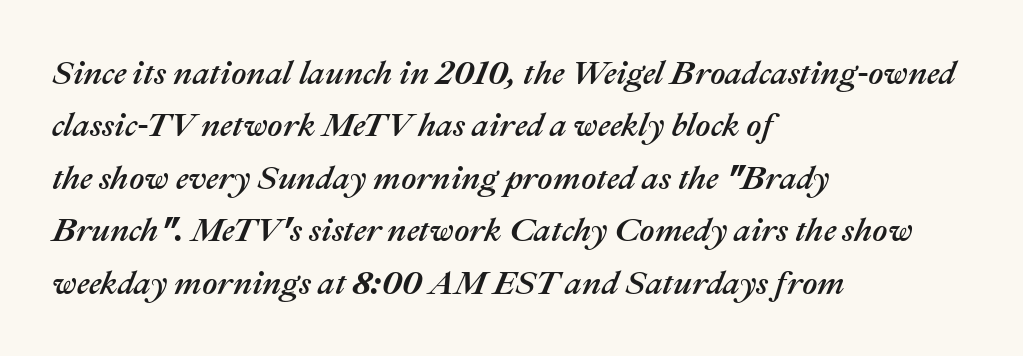
Q: Is the text italic (slanted)? A: Yes, it leans right by about 22 degrees.
Q: Is the text underlined? A: No.
Q: How is the paragraph aligned? A: Left-aligned.
Q: Is the spacing between letters normal or unusually wide? A: Normal.
Q: Is the spacing between lines tight, normal or loose? A: Normal.
Q: Width (condensed, normal, or wide)? A: Normal.
Q: Stroke contrast? A: Medium.
Q: x-height? A: Medium.
Q: Monospaced? A: No.
